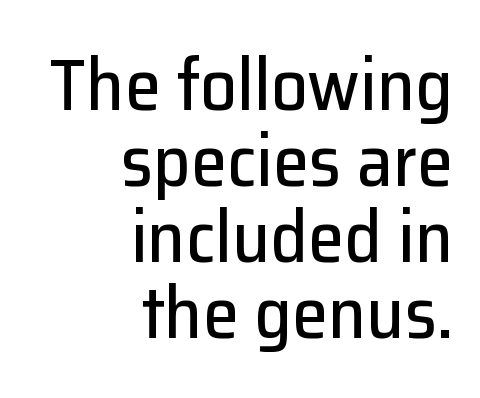
Q: Is the text italic (slanted)? A: No, it is upright.
Q: Is the typeface a serif or a sans-serif typeface? A: Sans-serif.
Q: Is the text underlined? A: No.
Q: How is the paragraph aligned? A: Right-aligned.
Q: Is the spacing between letters normal or unusually wide? A: Normal.
Q: Is the spacing between lines tight, normal or loose? A: Tight.
Q: Width (condensed, normal, or wide)? A: Normal.
Q: Stroke contrast? A: Low.
Q: x-height? A: Medium.
Q: Monospaced? A: No.
